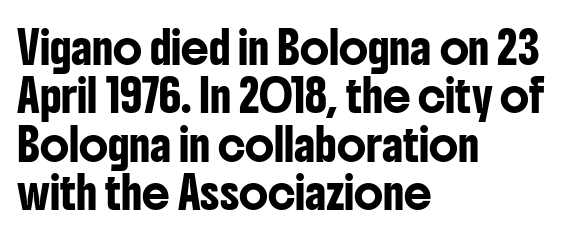
No extra tracking has been applied to these lines. Each letter keeps its own natural width here, so spacing adapts to shape. A normal amount of white space separates one row of letters from the next. The typesetter chose a ragged-right arrangement here. A typesetter would mark this as roman, not italic.
